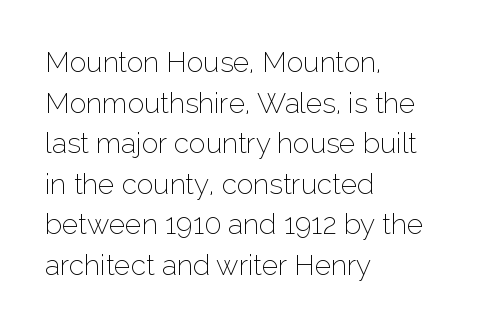
{"serif": "no", "italic": "no", "bold": "no", "weight": "thin", "width": "normal", "stroke_contrast": "low", "x_height": "medium", "monospaced": "no", "underline": "no", "align": "left", "line_spacing": "normal", "line_spacing_ratio": 1.45, "letter_spacing": "normal", "letter_spacing_em": 0.0, "glyph_px": 28}
